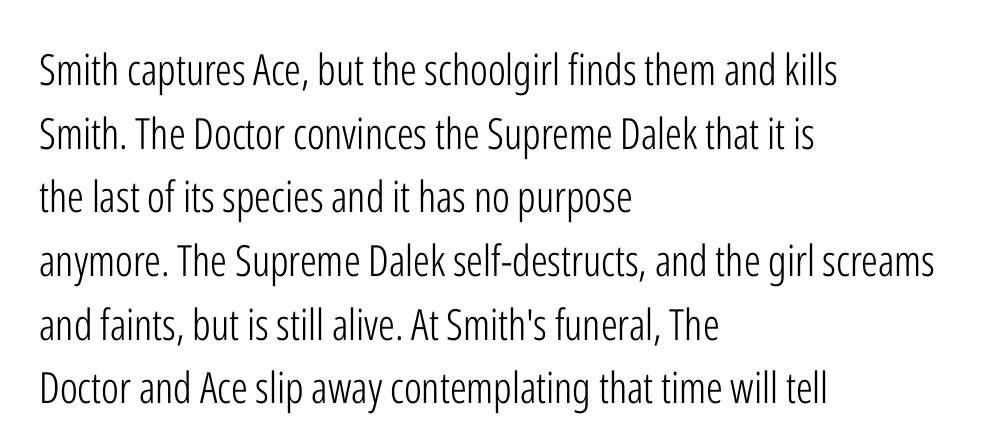
Q: Is the text bold? A: No.
Q: Is the text italic (slanted)? A: No, it is upright.
Q: Is the typeface a serif or a sans-serif typeface? A: Sans-serif.
Q: Is the text underlined? A: No.
Q: How is the paragraph aligned? A: Left-aligned.
Q: Is the spacing between letters normal or unusually wide? A: Normal.
Q: Is the spacing between lines tight, normal or loose? A: Normal.
Q: Width (condensed, normal, or wide)? A: Condensed.
Q: Stroke contrast? A: Low.
Q: x-height? A: Medium.
Q: Monospaced? A: No.
